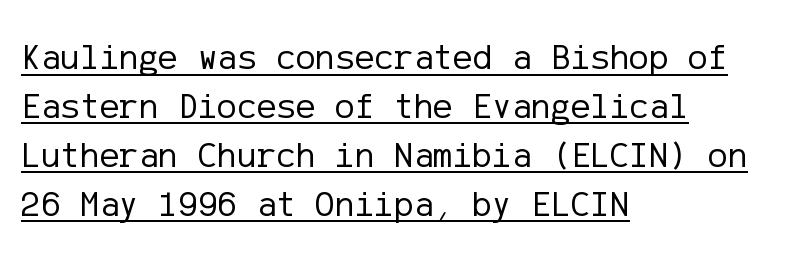
The image shows 37 px regular-weight sans-serif type, upright; set left-aligned, normal line spacing (1.32x), normal letter spacing, underlined; low stroke contrast and a medium x-height.
